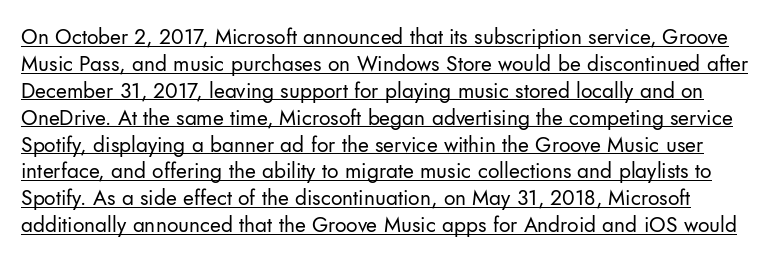
{"italic": "no", "bold": "no", "underline": "yes", "line_spacing": "normal", "line_spacing_ratio": 1.28, "letter_spacing": "normal", "letter_spacing_em": 0.0, "glyph_px": 21}
